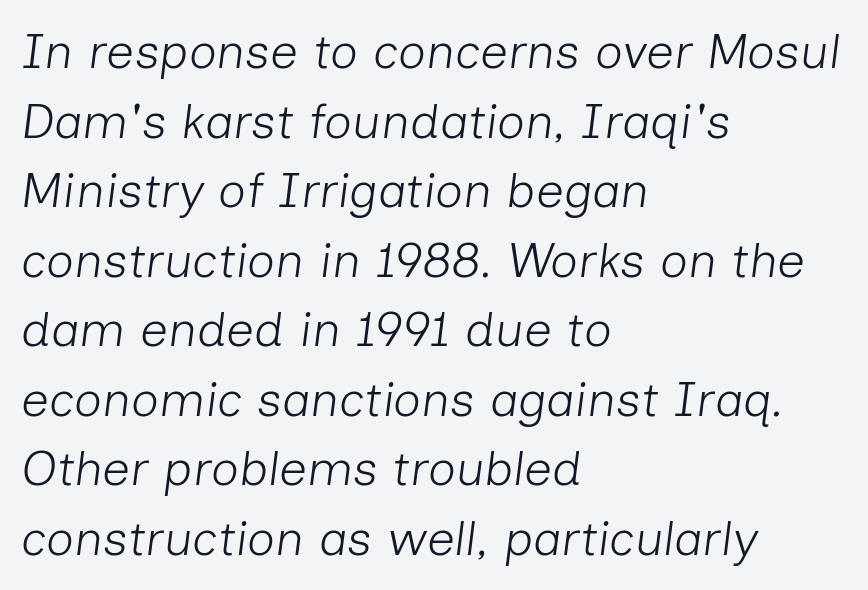
These lines are rendered in a variable-pitch font. Weight: regular or lighter. The lettering tilts uniformly, giving the passage an italic look. Which margin do the lines hug? The left one — the right edge is uneven. Glance below the letters and you will spot only blank space. One glance says typical: line gaps are just what's usual.
